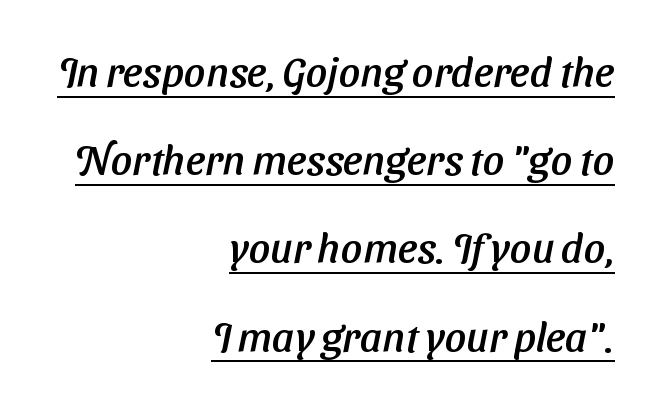
{"serif": "no", "width": "normal", "stroke_contrast": "low", "x_height": "medium", "monospaced": "no", "underline": "yes", "align": "right", "line_spacing": "loose", "line_spacing_ratio": 2.1, "letter_spacing": "normal", "letter_spacing_em": 0.0, "glyph_px": 42}
